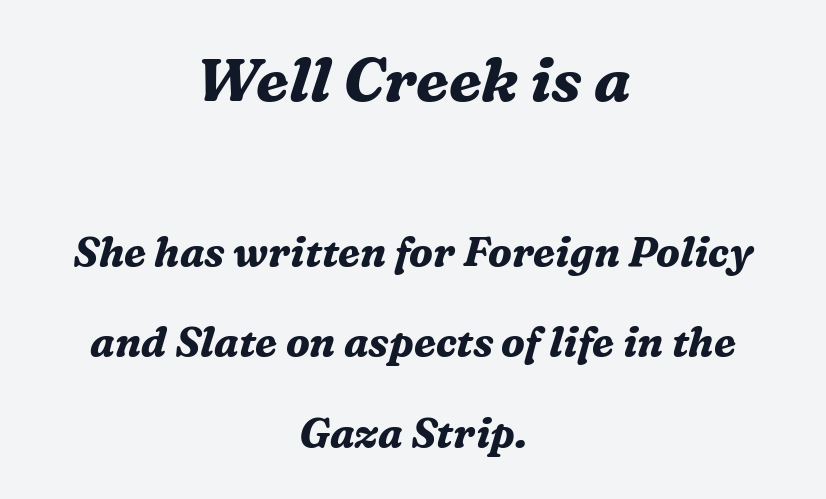
Q: Is the text bold? A: Yes.
Q: Is the text italic (slanted)? A: Yes, it leans right by about 16 degrees.
Q: Is the typeface a serif or a sans-serif typeface? A: Serif.
Q: Is the text underlined? A: No.
Q: How is the paragraph aligned? A: Centered.
Q: Is the spacing between letters normal or unusually wide? A: Normal.
Q: Is the spacing between lines tight, normal or loose? A: Loose.
Q: Which block of text is set in a larger size, the first (top) or the second (bottom)? A: The first (top) one.
Q: Width (condensed, normal, or wide)? A: Normal.
Q: Stroke contrast? A: Medium.
Q: x-height? A: Medium.
Q: Monospaced? A: No.
